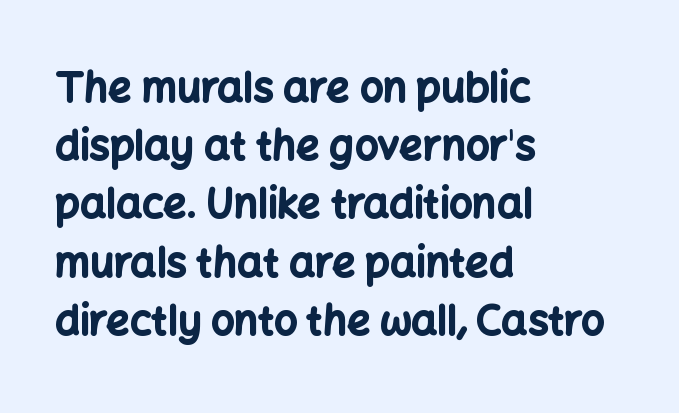
Q: Is the text bold? A: Yes.
Q: Is the text italic (slanted)? A: No, it is upright.
Q: Is the typeface a serif or a sans-serif typeface? A: Sans-serif.
Q: Is the text underlined? A: No.
Q: How is the paragraph aligned? A: Left-aligned.
Q: Is the spacing between letters normal or unusually wide? A: Normal.
Q: Is the spacing between lines tight, normal or loose? A: Normal.
Q: Width (condensed, normal, or wide)? A: Normal.
Q: Stroke contrast? A: Low.
Q: x-height? A: Medium.
Q: Monospaced? A: No.
